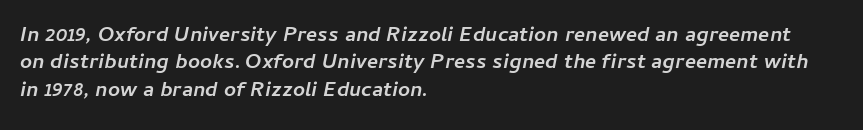
A typesetter would call this leading conventional body-copy spacing. Look at the tracking — it's just the regular setting, nothing added. Alignment: flush left. Rule under the text: the space is simply empty. The typesetting leans heavy: a genuine bold. The face used here has a pronounced slope to its letters.
